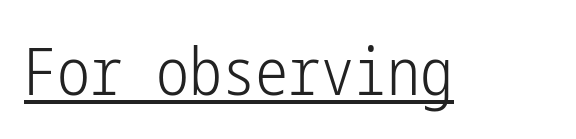
{"serif": "no", "italic": "no", "bold": "no", "weight": "light", "width": "condensed", "stroke_contrast": "low", "x_height": "medium", "underline": "yes", "letter_spacing": "normal", "letter_spacing_em": 0.0, "glyph_px": 66}
